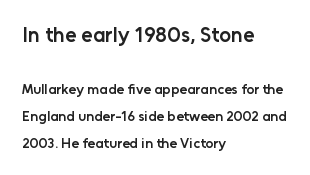
Q: Is the text bold? A: Semi-bold.
Q: Is the text italic (slanted)? A: No, it is upright.
Q: Is the text underlined? A: No.
Q: How is the paragraph aligned? A: Left-aligned.
Q: Is the spacing between letters normal or unusually wide? A: Normal.
Q: Is the spacing between lines tight, normal or loose? A: Loose.
Q: Which block of text is set in a larger size, the first (top) or the second (bottom)? A: The first (top) one.
